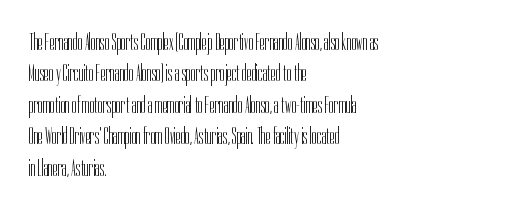
Q: Is the text bold? A: No.
Q: Is the text italic (slanted)? A: No, it is upright.
Q: Is the text underlined? A: No.
Q: How is the paragraph aligned? A: Left-aligned.
Q: Is the spacing between letters normal or unusually wide? A: Normal.
Q: Is the spacing between lines tight, normal or loose? A: Normal.
